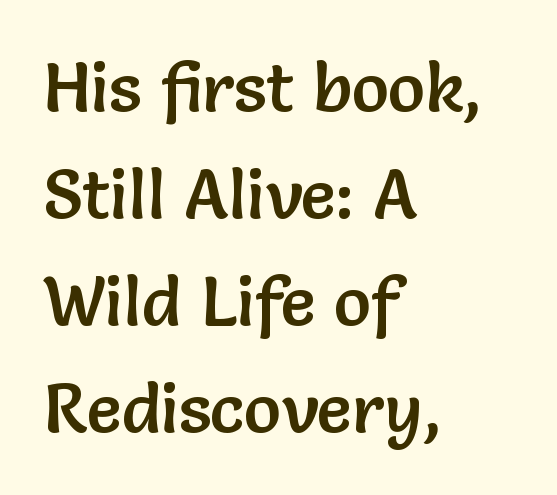
Horizontally, the lines are justified to the leading edge only. Clear beneath every line of the passage. Italic? Not at all — the glyphs are vertical. What's the leading like? Ordinary, nothing unusual. Characters follow at the spacing the type designer built in. The typeface chosen for these lines omits serifs.
